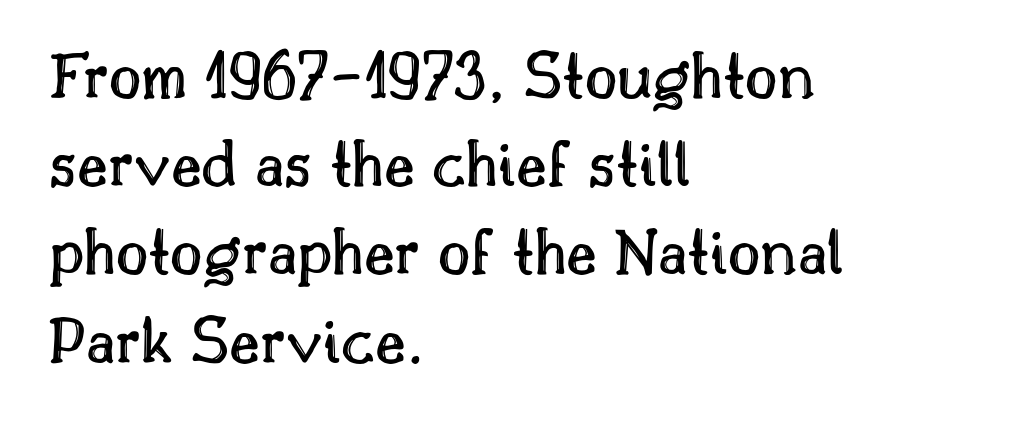
The image shows 70 px text type, upright; set left-aligned, normal line spacing (1.26x), normal letter spacing, not underlined; a small x-height.
